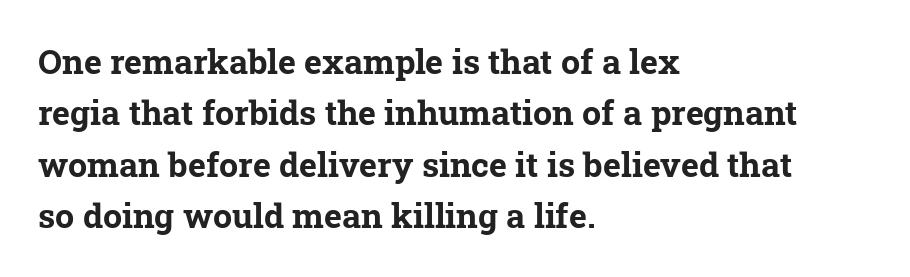
The image shows 34 px bold serif type; set left-aligned, normal line spacing (1.51x), normal letter spacing, not underlined; low stroke contrast and a medium x-height.
